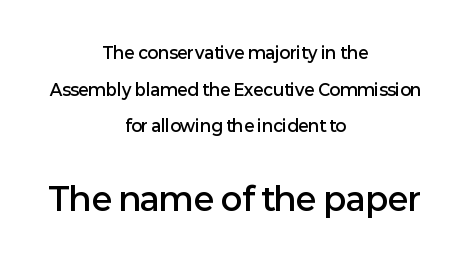
{"serif": "no", "italic": "no", "bold": "semi", "weight": "semibold", "width": "normal", "stroke_contrast": "low", "x_height": "medium", "monospaced": "no", "underline": "no", "align": "center", "line_spacing": "loose", "line_spacing_ratio": 2.29, "letter_spacing": "normal", "letter_spacing_em": 0.0, "larger_block": "second", "size_ratio": 2.0, "glyph_px": 32}
